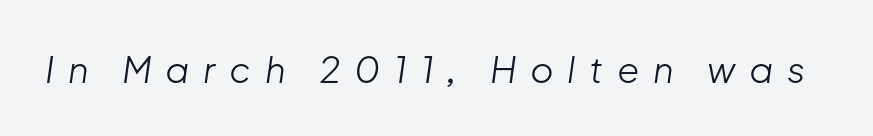
Q: Is the text bold? A: No.
Q: Is the text italic (slanted)? A: Yes, it leans right by about 8 degrees.
Q: Is the text underlined? A: No.
Q: Is the spacing between letters normal or unusually wide? A: Unusually wide.
Q: Width (condensed, normal, or wide)? A: Normal.
Q: Stroke contrast? A: Low.
Q: x-height? A: Medium.
Q: Monospaced? A: No.
